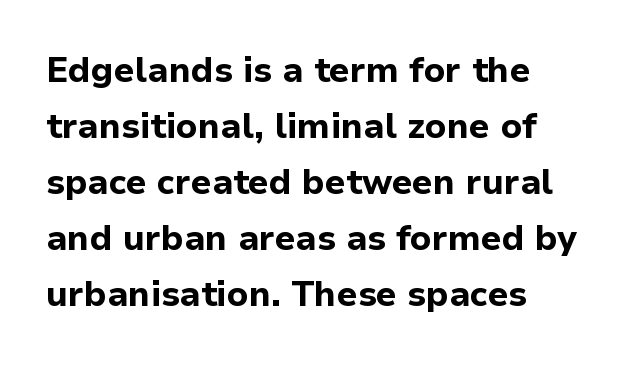
{"serif": "no", "italic": "no", "bold": "yes", "weight": "bold", "width": "normal", "stroke_contrast": "low", "x_height": "medium", "monospaced": "no", "underline": "no", "align": "left", "line_spacing": "normal", "line_spacing_ratio": 1.6, "letter_spacing": "normal", "letter_spacing_em": 0.0, "glyph_px": 35}
